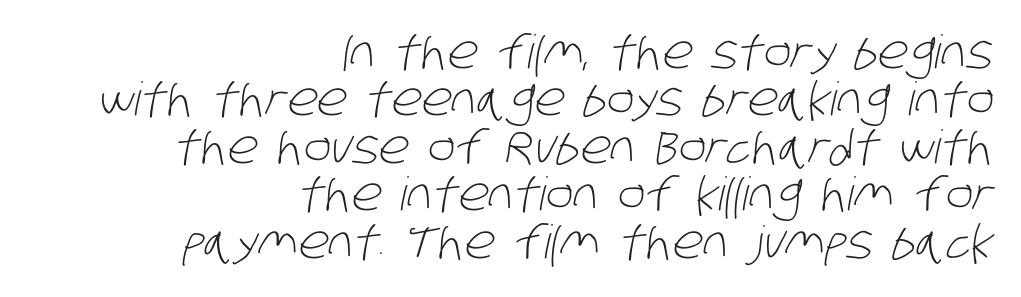
Unbolded letterforms with no extra heft. The text block is weighted toward the right margin, trailing off unevenly leftward. This rendering features lettering with no underline. Quick note: interline space is minimal. The passage shown is typed in a proportional face where columns would drift.
